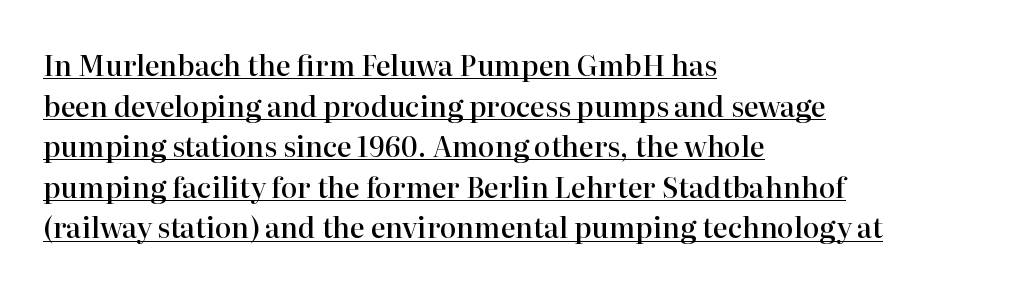
Think of a printed novel: that variable character pitch is what you see here. The specimen includes a rule beneath the text block's lines. A typesetter would call this zero additional tracking. This sample uses a serif face. Is there any slant? The stems are plumb. Weight: semibold (demi).
